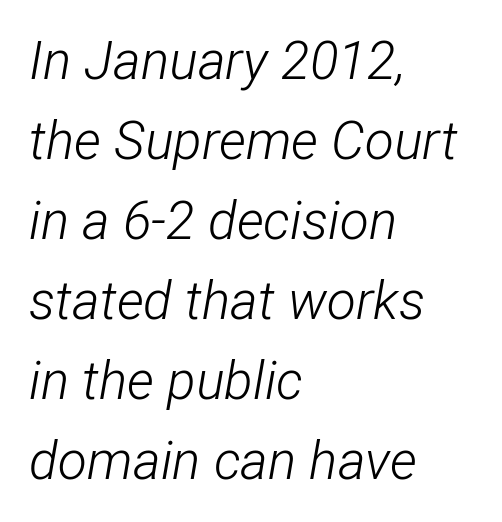
Q: Is the text bold? A: No.
Q: Is the text italic (slanted)? A: Yes, it leans right by about 12 degrees.
Q: Is the text underlined? A: No.
Q: How is the paragraph aligned? A: Left-aligned.
Q: Is the spacing between letters normal or unusually wide? A: Normal.
Q: Is the spacing between lines tight, normal or loose? A: Normal.
Q: Width (condensed, normal, or wide)? A: Condensed.
Q: Stroke contrast? A: Low.
Q: x-height? A: Medium.
Q: Monospaced? A: No.
